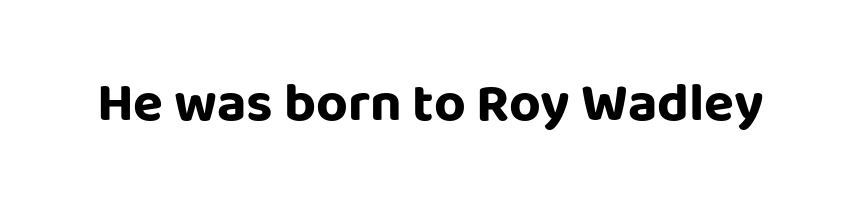
Q: Is the text bold? A: Yes.
Q: Is the text italic (slanted)? A: No, it is upright.
Q: Is the typeface a serif or a sans-serif typeface? A: Sans-serif.
Q: Is the text underlined? A: No.
Q: Is the spacing between letters normal or unusually wide? A: Normal.
Q: Width (condensed, normal, or wide)? A: Normal.
Q: Stroke contrast? A: Low.
Q: x-height? A: Large.
Q: Monospaced? A: No.
